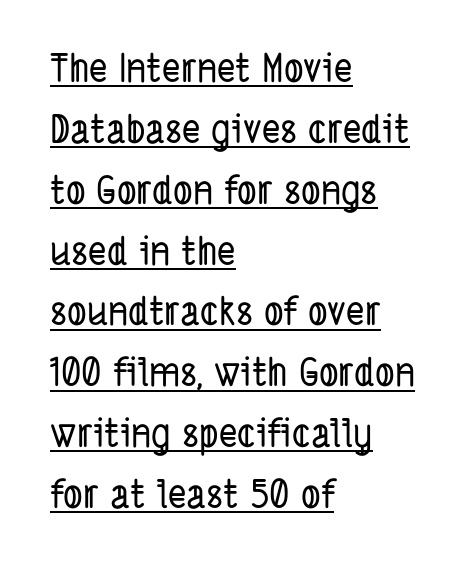
{"serif": "no", "width": "condensed", "stroke_contrast": "low", "x_height": "medium", "monospaced": "no", "underline": "yes", "align": "left", "line_spacing": "normal", "line_spacing_ratio": 1.56, "letter_spacing": "normal", "letter_spacing_em": 0.0, "glyph_px": 39}
